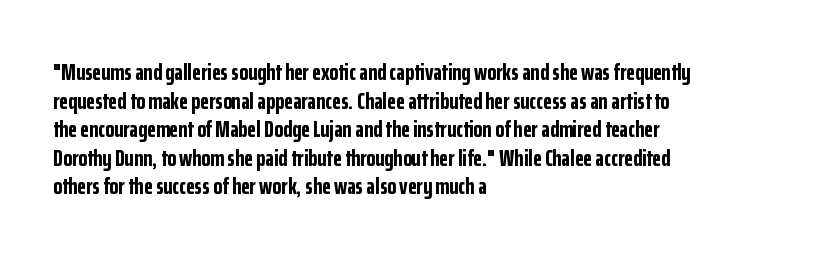
Every character sits straight up, as roman type does. Stroke thickness is high; the sample reads as a true bold. Inter-character spacing is left at the font's built-in metrics. Casual observation: everything's shoved over to the left. The specimen omits any rule beneath the text block's lines.
